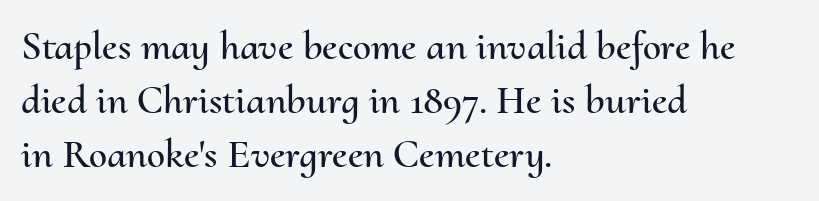
Q: Is the text italic (slanted)? A: No, it is upright.
Q: Is the text underlined? A: No.
Q: How is the paragraph aligned? A: Left-aligned.
Q: Is the spacing between letters normal or unusually wide? A: Normal.
Q: Is the spacing between lines tight, normal or loose? A: Normal.
Q: Width (condensed, normal, or wide)? A: Normal.
Q: Stroke contrast? A: Medium.
Q: x-height? A: Small.
Q: Monospaced? A: No.
